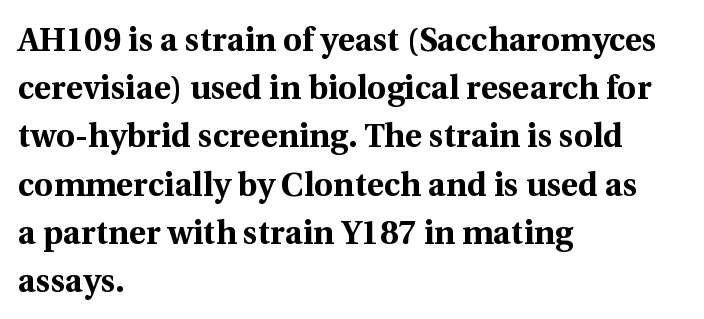
Italic? Not at all — the glyphs are vertical. The sample has been set heavy, in full bold. The letters sit at their default tracking, neither squeezed nor spread. Quick note: underline off. Is this a fixed-width face? No — the glyphs have proportional, varying widths. Each line starts at the same left margin while the right side varies.
